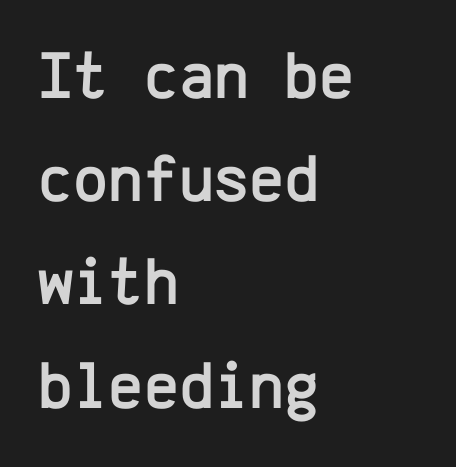
The image shows 67 px sans-serif type, upright, monospaced; set left-aligned, normal line spacing (1.54x), normal letter spacing, not underlined; low stroke contrast and a medium x-height.
